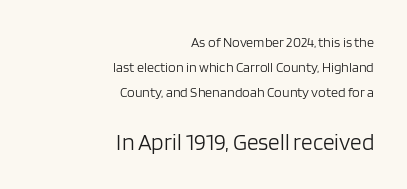
The image shows 23 px text type, upright; set right-aligned, line spacing 1.79x, normal letter spacing, not underlined; the second (bottom) block is 1.64x larger.
